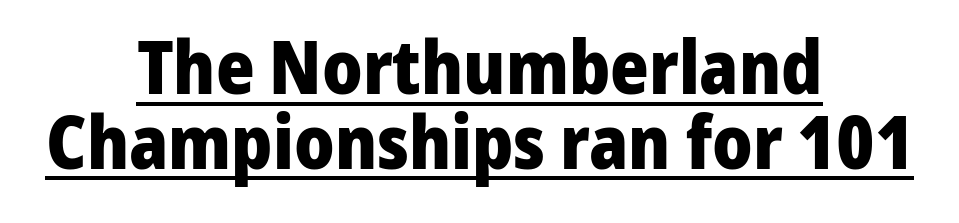
{"serif": "no", "italic": "no", "bold": "yes", "weight": "heavy", "width": "normal", "stroke_contrast": "low", "x_height": "medium", "monospaced": "no", "underline": "yes", "align": "center", "line_spacing": "tight", "line_spacing_ratio": 1.01, "letter_spacing": "normal", "letter_spacing_em": 0.0, "glyph_px": 74}
